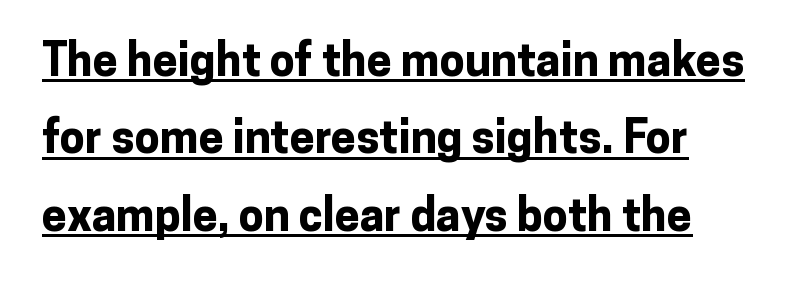
The letters stand upright; this is a roman face. Is the letter spacing exaggerated? No — it looks like the ordinary default. The letters carry no serifs — their stems end cleanly without finishing strokes. The specimen includes a rule beneath the text block's lines.
